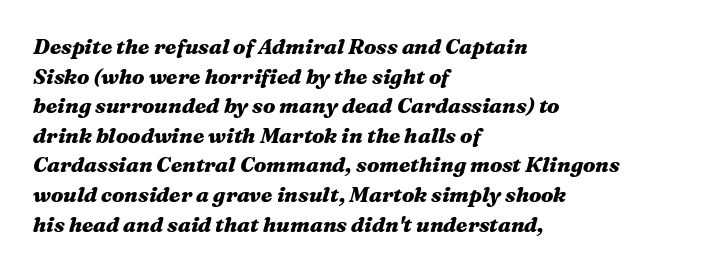
These lines sit exactly where default settings would place them. The text block is weighted toward the left margin, trailing off unevenly rightward. This sample uses an oblique cut, with every glyph tilted off the vertical. Default kerning and tracking; the words read as compact shapes. The strip under each line holds only bare page. Typesetter's note: full bold, strokes at maximum text heaviness.
